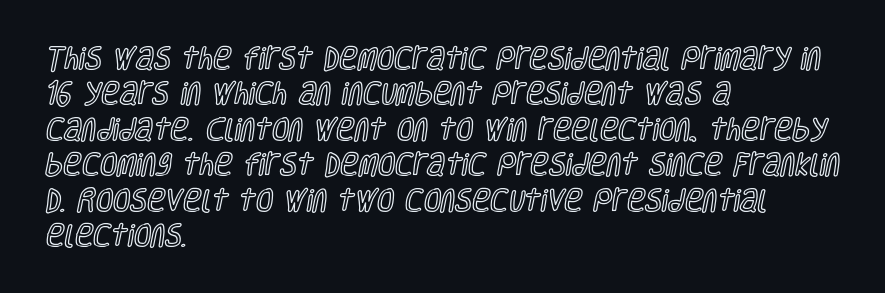
{"underline": "no", "align": "left", "line_spacing": "normal", "line_spacing_ratio": 1.42, "letter_spacing": "normal", "letter_spacing_em": 0.0, "glyph_px": 25}
